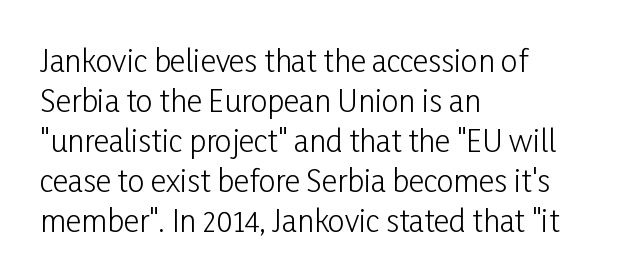
{"serif": "no", "italic": "no", "bold": "no", "weight": "light", "width": "condensed", "stroke_contrast": "low", "x_height": "medium", "monospaced": "no", "underline": "no", "align": "left", "line_spacing": "normal", "line_spacing_ratio": 1.33, "letter_spacing": "normal", "letter_spacing_em": 0.0, "glyph_px": 30}
